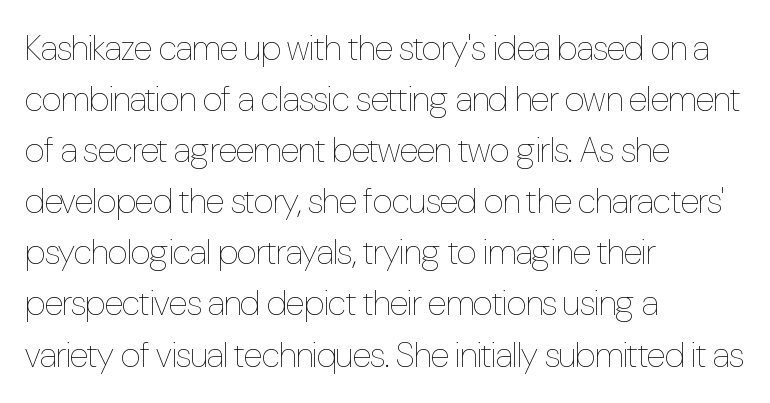
Q: Is the text bold? A: No.
Q: Is the text italic (slanted)? A: No, it is upright.
Q: Is the text underlined? A: No.
Q: How is the paragraph aligned? A: Left-aligned.
Q: Is the spacing between letters normal or unusually wide? A: Normal.
Q: Is the spacing between lines tight, normal or loose? A: Normal.
Q: Width (condensed, normal, or wide)? A: Condensed.
Q: Stroke contrast? A: Low.
Q: x-height? A: Medium.
Q: Monospaced? A: No.
